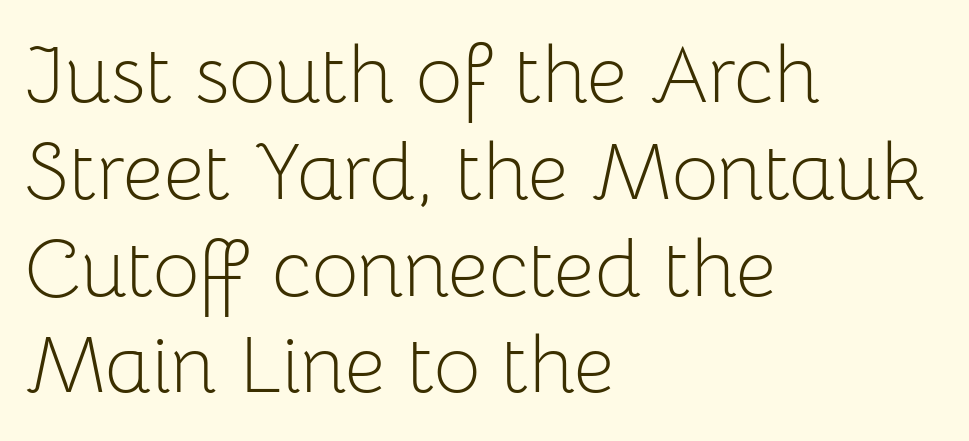
Q: Is the text bold? A: No.
Q: Is the text italic (slanted)? A: No, it is upright.
Q: Is the typeface a serif or a sans-serif typeface? A: Sans-serif.
Q: Is the text underlined? A: No.
Q: How is the paragraph aligned? A: Left-aligned.
Q: Is the spacing between letters normal or unusually wide? A: Normal.
Q: Width (condensed, normal, or wide)? A: Normal.
Q: Stroke contrast? A: Low.
Q: x-height? A: Medium.
Q: Monospaced? A: No.
